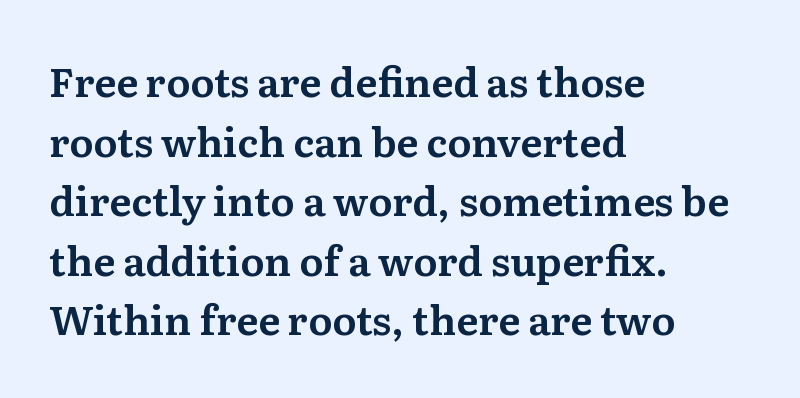
{"serif": "yes", "italic": "no", "width": "normal", "stroke_contrast": "medium", "x_height": "medium", "monospaced": "no", "underline": "no", "align": "left", "line_spacing": "normal", "line_spacing_ratio": 1.49, "letter_spacing": "normal", "letter_spacing_em": 0.0, "glyph_px": 40}
